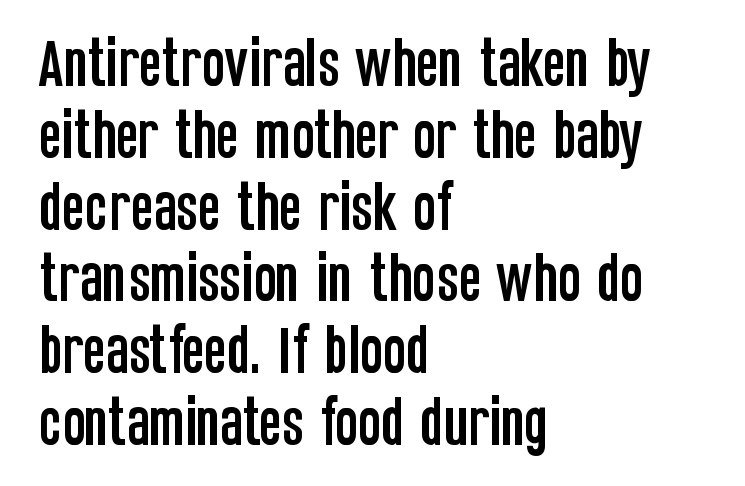
{"serif": "no", "italic": "no", "width": "condensed", "stroke_contrast": "low", "x_height": "large", "monospaced": "no", "underline": "no", "align": "left", "line_spacing": "normal", "line_spacing_ratio": 1.33, "letter_spacing": "normal", "letter_spacing_em": 0.0, "glyph_px": 54}
